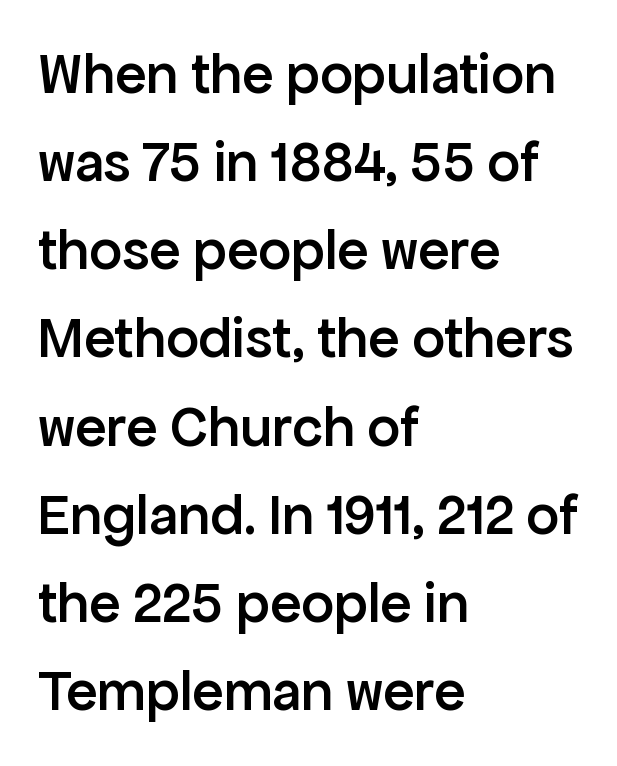
The image shows 58 px semibold sans-serif type, upright; set left-aligned, normal line spacing (1.52x), normal letter spacing, not underlined; low stroke contrast and a medium x-height.
